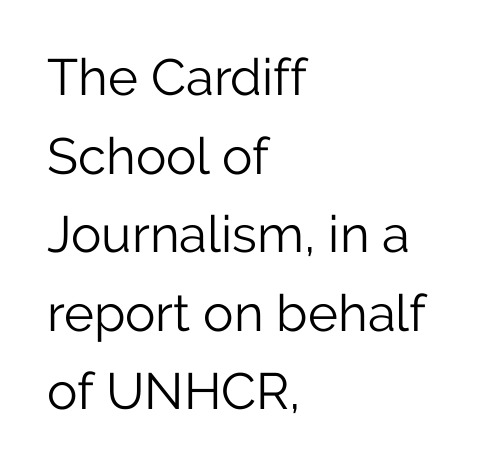
The image shows 51 px light sans-serif type, upright; set left-aligned, normal line spacing (1.54x), normal letter spacing, not underlined; low stroke contrast and a medium x-height.
